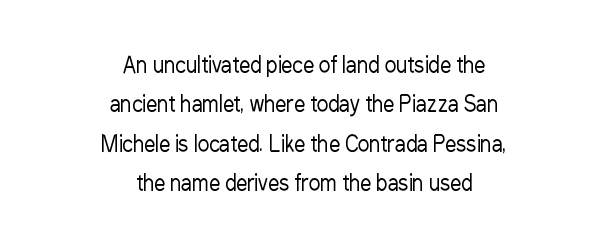
Nothing unusual about the tracking: characters are spaced as the font intends. The font is comparable to plain body text, perhaps lighter. Casual observation: everything's sitting right in the middle. This rendering features lettering with no underline. Unlike italic type, these characters show no tilt at all.
